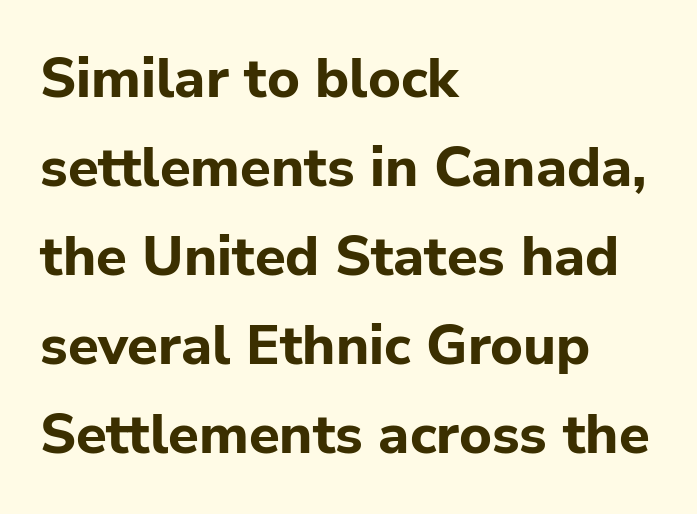
Q: Is the text bold? A: Yes.
Q: Is the text italic (slanted)? A: No, it is upright.
Q: Is the typeface a serif or a sans-serif typeface? A: Sans-serif.
Q: Is the text underlined? A: No.
Q: How is the paragraph aligned? A: Left-aligned.
Q: Is the spacing between letters normal or unusually wide? A: Normal.
Q: Is the spacing between lines tight, normal or loose? A: Normal.
Q: Width (condensed, normal, or wide)? A: Normal.
Q: Stroke contrast? A: Low.
Q: x-height? A: Medium.
Q: Monospaced? A: No.
